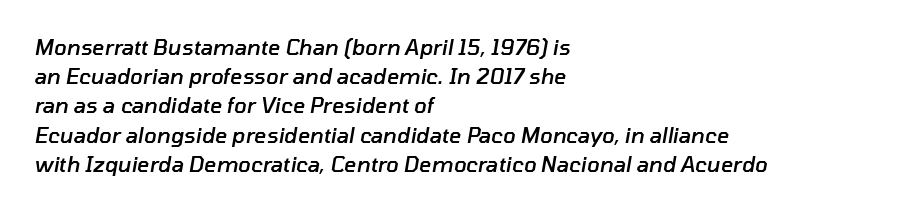
Honestly, there is no underline to notice here at all. Students, this is semibold: more ink than regular, less than bold. Notice how the stems are inclined rather than vertical — that's the hallmark of italics. Tracking here is standard; glyphs follow each other at the usual distance. Leading matches the norm, producing a regular column. The ragged edge is on the right, which tells us the setting is flush left.
